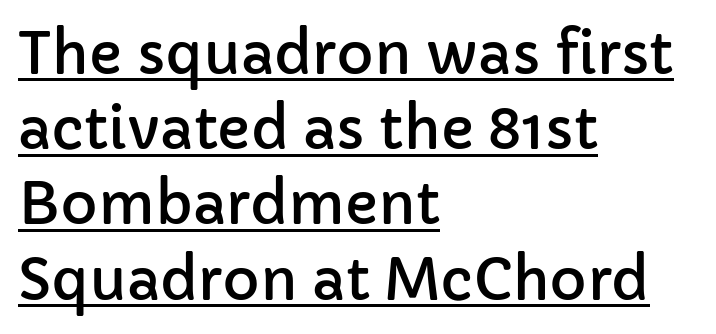
{"serif": "no", "italic": "no", "width": "normal", "stroke_contrast": "low", "x_height": "medium", "monospaced": "no", "underline": "yes", "align": "left", "line_spacing": "normal", "line_spacing_ratio": 1.32, "letter_spacing": "normal", "letter_spacing_em": 0.0, "glyph_px": 57}
